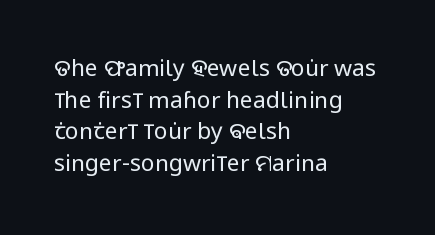
The strokes are not fattened; the text isn't bold. Beneath every word, the page is bare. Every row of glyphs begins at an identical x-position on the left. In terms of posture, this sample is upright.
